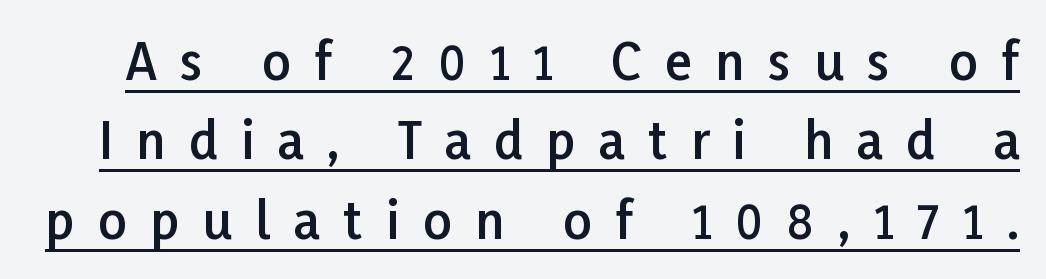
{"serif": "no", "italic": "no", "bold": "semi", "weight": "semibold", "width": "normal", "stroke_contrast": "low", "x_height": "medium", "monospaced": "no", "underline": "yes", "line_spacing": "normal", "line_spacing_ratio": 1.59, "letter_spacing": "wide", "letter_spacing_em": 0.47, "glyph_px": 50}
